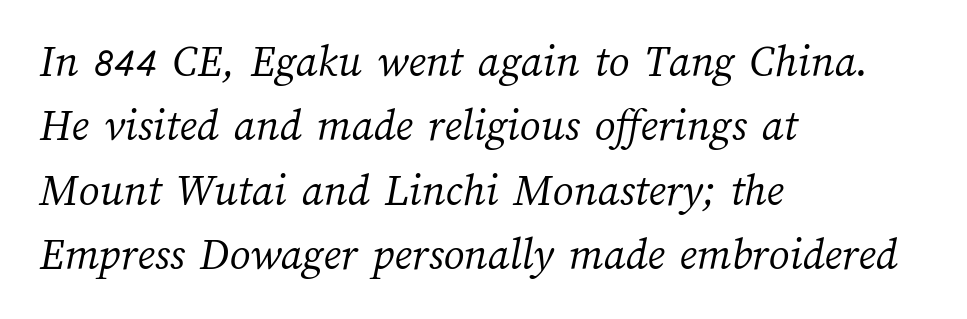
{"bold": "no", "weight": "light", "width": "normal", "stroke_contrast": "medium", "x_height": "medium", "monospaced": "no", "underline": "no", "align": "left", "line_spacing": "normal", "line_spacing_ratio": 1.4, "letter_spacing": "normal", "letter_spacing_em": 0.0, "glyph_px": 46}
